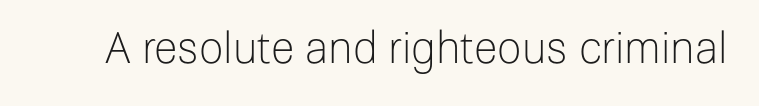
Q: Is the text bold? A: No.
Q: Is the text italic (slanted)? A: No, it is upright.
Q: Is the typeface a serif or a sans-serif typeface? A: Sans-serif.
Q: Is the text underlined? A: No.
Q: Is the spacing between letters normal or unusually wide? A: Normal.
Q: Width (condensed, normal, or wide)? A: Normal.
Q: Stroke contrast? A: Low.
Q: x-height? A: Medium.
Q: Monospaced? A: No.
